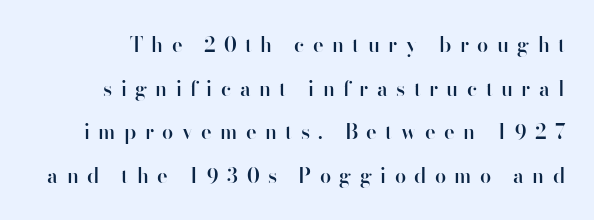
The image shows 20 px text type, upright; set loose line spacing (2.18x), unusually wide letter spacing (+0.42 em), not underlined.
